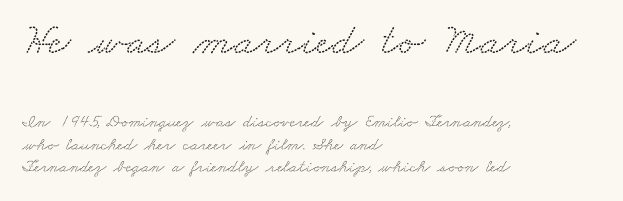
The image shows 45 px wide serif type; set left-aligned, normal line spacing (1.25x), normal letter spacing, not underlined; the first (top) block is 2.5x larger; low stroke contrast and a small x-height.
